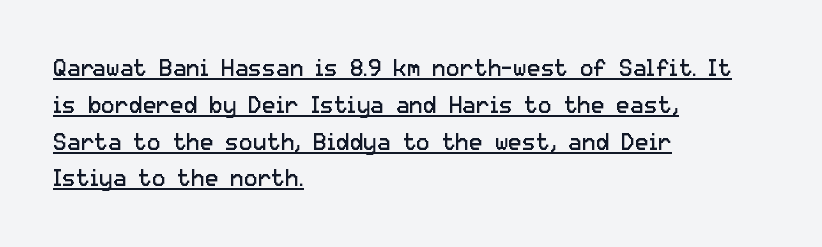
The image shows 23 px text type, upright; set left-aligned, normal line spacing (1.6x), normal letter spacing, underlined.
